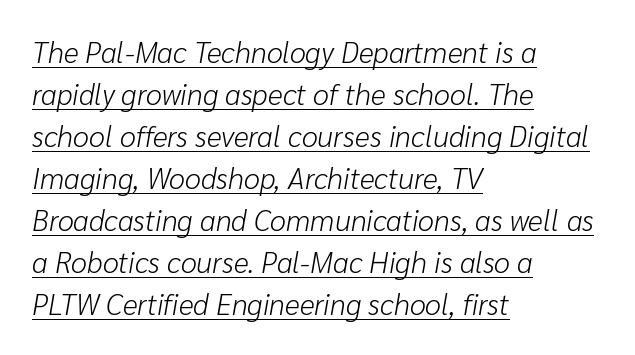
The image shows 29 px light type, italic (leaning right); set left-aligned, normal line spacing (1.45x), normal letter spacing, underlined; low stroke contrast and a medium x-height.
